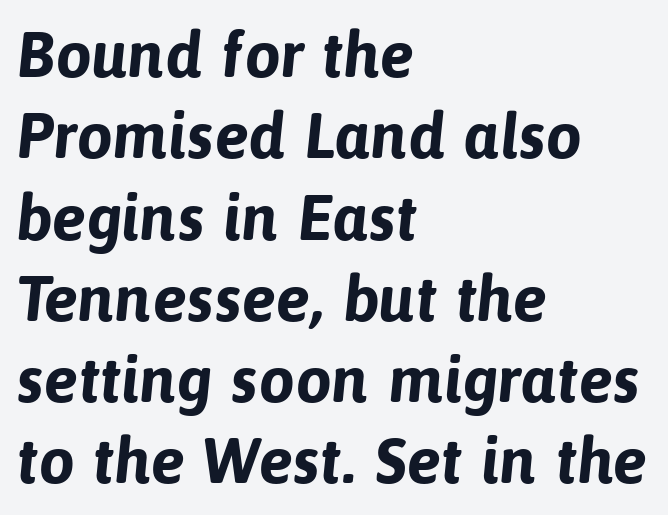
The image shows 64 px bold sans-serif type; set left-aligned, normal line spacing (1.27x), normal letter spacing, not underlined; low stroke contrast and a medium x-height.
